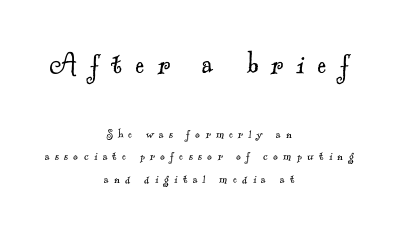
The image shows 34 px light serif type; set centered, normal line spacing (1.61x), unusually wide letter spacing (+0.39 em), not underlined; the first (top) block is 2.43x larger; a small x-height.
